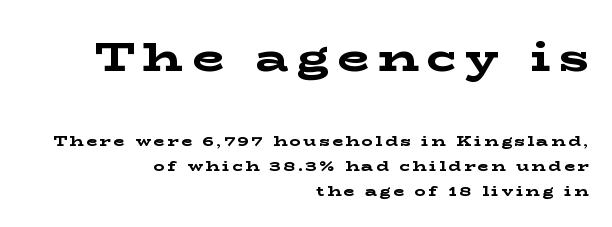
{"serif": "yes", "italic": "no", "bold": "yes", "weight": "bold", "width": "wide", "stroke_contrast": "low", "x_height": "medium", "monospaced": "no", "underline": "no", "align": "right", "line_spacing_ratio": 1.79, "letter_spacing": "wide", "letter_spacing_em": 0.2, "larger_block": "first", "size_ratio": 2.93, "glyph_px": 41}
